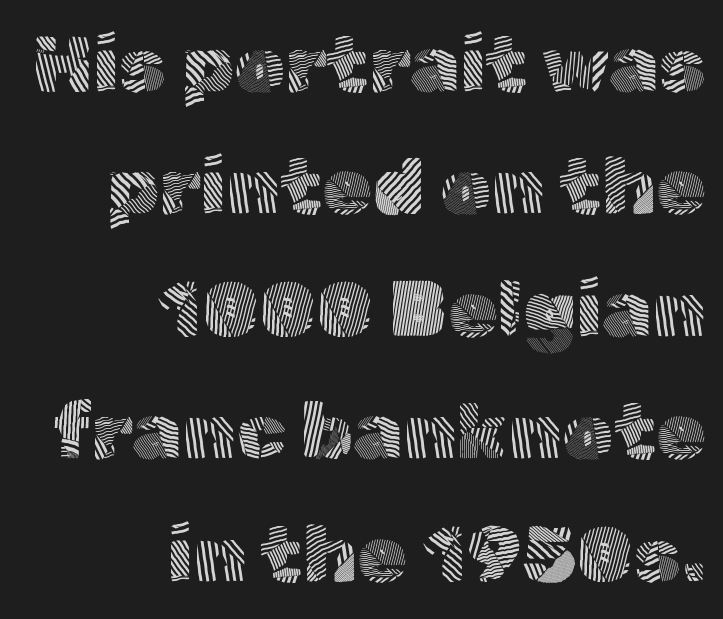
{"serif": "no", "italic": "no", "bold": "no", "weight": "light", "width": "normal", "x_height": "medium", "monospaced": "no", "underline": "no", "align": "right", "line_spacing": "normal", "line_spacing_ratio": 1.53, "letter_spacing": "normal", "letter_spacing_em": 0.0, "glyph_px": 80}
